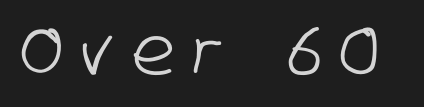
Check under the words: just untouched page. Tracking here is generous; glyphs stand well apart from one another. Looks like regular typesetting: each glyph gets only the width it needs. The typeface chosen for these lines omits serifs.
